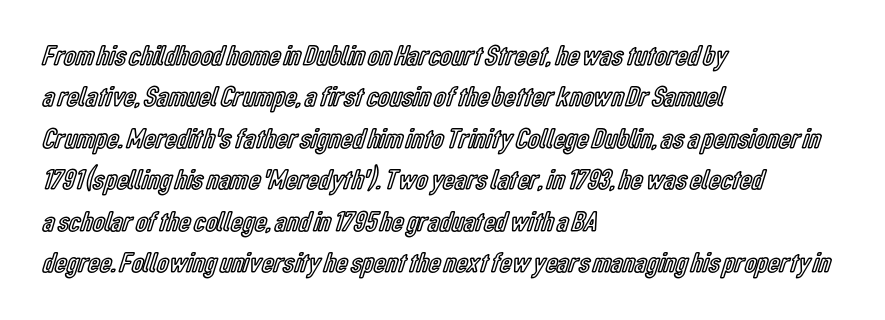
The image shows 29 px condensed type; set left-aligned, normal line spacing (1.43x), normal letter spacing, not underlined; a medium x-height.
